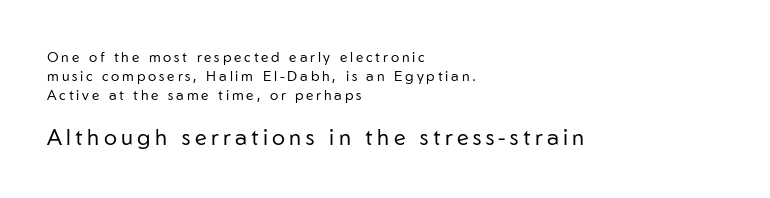
Q: Is the text bold? A: No.
Q: Is the text italic (slanted)? A: No, it is upright.
Q: Is the text underlined? A: No.
Q: How is the paragraph aligned? A: Left-aligned.
Q: Is the spacing between letters normal or unusually wide? A: Unusually wide.
Q: Is the spacing between lines tight, normal or loose? A: Normal.
Q: Which block of text is set in a larger size, the first (top) or the second (bottom)? A: The second (bottom) one.
